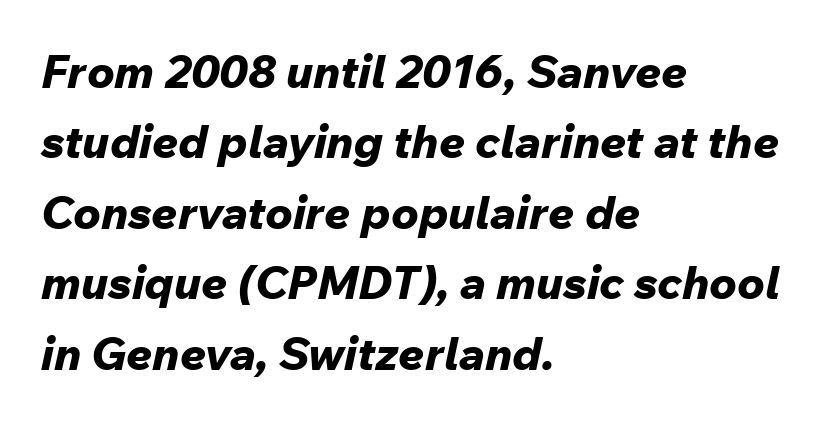
Q: Is the text bold? A: Yes.
Q: Is the text italic (slanted)? A: Yes, it leans right by about 12 degrees.
Q: Is the text underlined? A: No.
Q: How is the paragraph aligned? A: Left-aligned.
Q: Is the spacing between letters normal or unusually wide? A: Normal.
Q: Is the spacing between lines tight, normal or loose? A: Normal.
Q: Width (condensed, normal, or wide)? A: Normal.
Q: Stroke contrast? A: Low.
Q: x-height? A: Medium.
Q: Monospaced? A: No.
